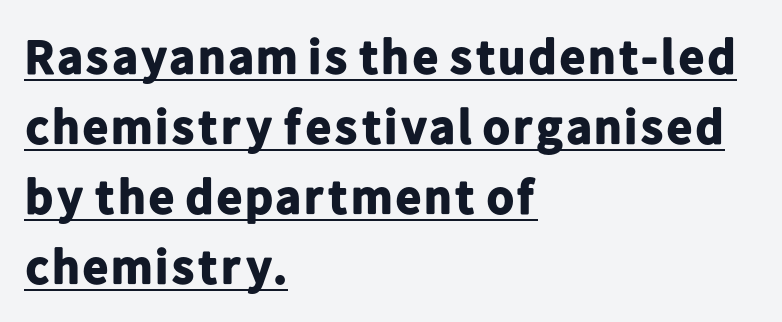
The image shows 49 px bold sans-serif type, upright; set left-aligned, normal line spacing (1.43x), normal letter spacing, underlined; low stroke contrast and a medium x-height.
